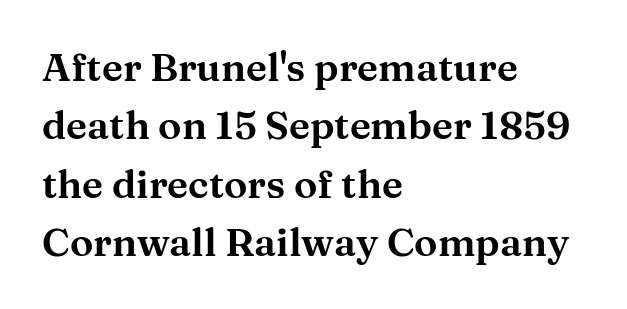
{"serif": "yes", "italic": "no", "width": "wide", "stroke_contrast": "medium", "x_height": "medium", "monospaced": "no", "underline": "no", "align": "left", "line_spacing": "normal", "line_spacing_ratio": 1.5, "letter_spacing": "normal", "letter_spacing_em": 0.0, "glyph_px": 39}
